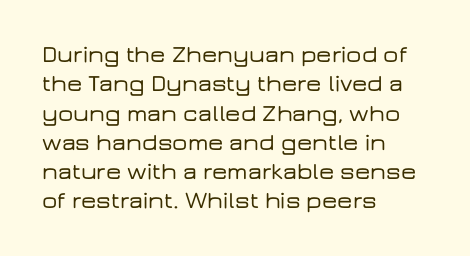
The lettering stays uniformly vertical, giving the passage a roman look. The letterforms sit shoulder to shoulder at normal distance. The setting favours the left margin, as ordinary paragraphs usually do. Decoration check: the copy has no underline.
